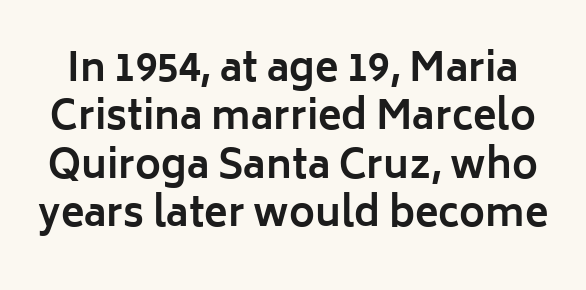
The image shows 39 px bold sans-serif type, upright; set line spacing 1.24x, normal letter spacing, not underlined; low stroke contrast and a medium x-height.
